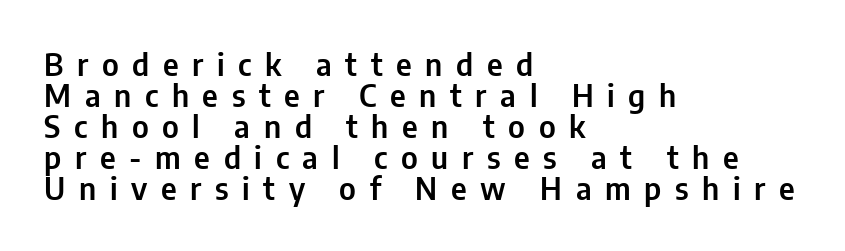
Q: Is the text italic (slanted)? A: No, it is upright.
Q: Is the typeface a serif or a sans-serif typeface? A: Sans-serif.
Q: Is the text underlined? A: No.
Q: How is the paragraph aligned? A: Left-aligned.
Q: Is the spacing between letters normal or unusually wide? A: Unusually wide.
Q: Is the spacing between lines tight, normal or loose? A: Tight.
Q: Width (condensed, normal, or wide)? A: Condensed.
Q: Stroke contrast? A: Low.
Q: x-height? A: Medium.
Q: Monospaced? A: No.
